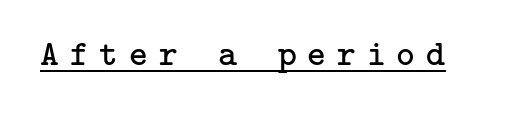
Q: Is the text bold? A: No.
Q: Is the text italic (slanted)? A: No, it is upright.
Q: Is the typeface a serif or a sans-serif typeface? A: Serif.
Q: Is the text underlined? A: Yes.
Q: Is the spacing between letters normal or unusually wide? A: Unusually wide.
Q: Width (condensed, normal, or wide)? A: Normal.
Q: Stroke contrast? A: Low.
Q: x-height? A: Medium.
